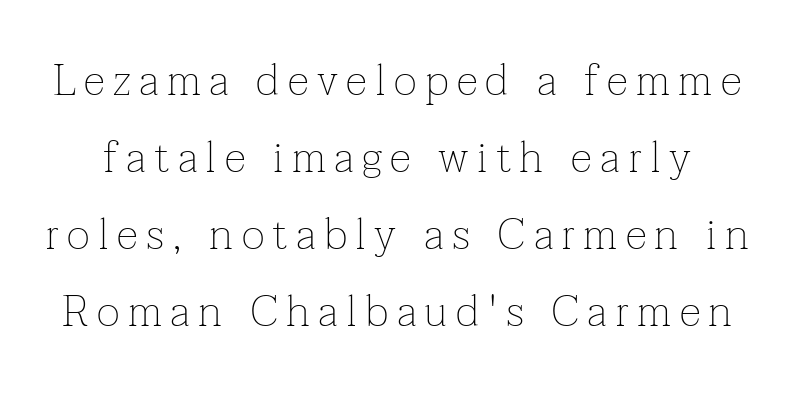
Q: Is the text bold? A: No.
Q: Is the text italic (slanted)? A: No, it is upright.
Q: Is the typeface a serif or a sans-serif typeface? A: Serif.
Q: Is the text underlined? A: No.
Q: Width (condensed, normal, or wide)? A: Normal.
Q: Stroke contrast? A: Low.
Q: x-height? A: Medium.
Q: Monospaced? A: No.
